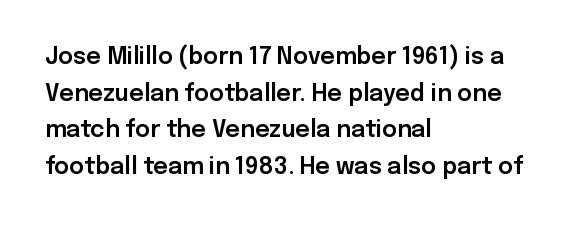
Q: Is the text italic (slanted)? A: No, it is upright.
Q: Is the text underlined? A: No.
Q: How is the paragraph aligned? A: Left-aligned.
Q: Is the spacing between letters normal or unusually wide? A: Normal.
Q: Is the spacing between lines tight, normal or loose? A: Normal.
